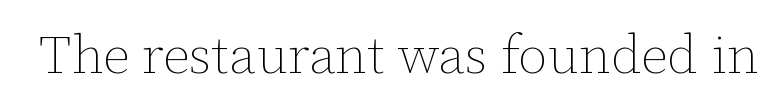
{"italic": "no", "bold": "no", "weight": "thin", "width": "normal", "stroke_contrast": "low", "x_height": "medium", "monospaced": "no", "underline": "no", "letter_spacing": "normal", "letter_spacing_em": 0.0, "glyph_px": 53}
